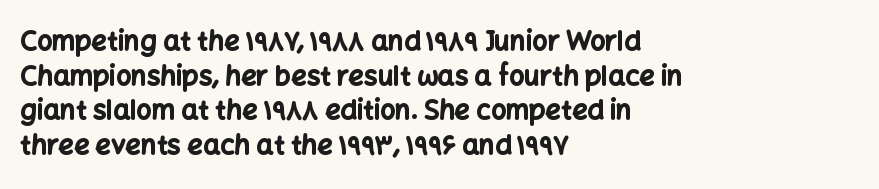
Compared with typical body copy, the letter spacing here is the same. The setting favours the left margin, as ordinary paragraphs usually do. Heft: maximum for text — a bold. Beneath every word, the page is bare. Successive baselines arrive at the customary interval. These lines were composed using upright roman letters.
